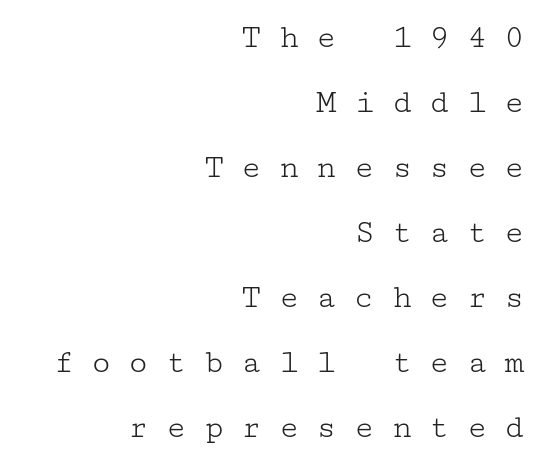
Ascenders rise straight up at ninety degrees. The font sits on the lighter half of the weight spectrum, regular included. You could only call the tracking loose — the letters float apart. A great deal of white space separates one row of letters from the next. Horizontally, the lines are justified to the trailing edge only.
